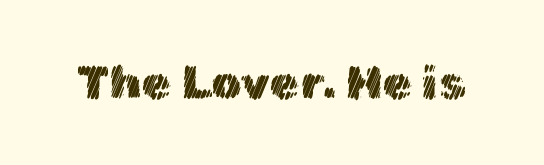
Q: Is the text italic (slanted)? A: No, it is upright.
Q: Is the text underlined? A: No.
Q: Is the spacing between letters normal or unusually wide? A: Normal.
Q: Width (condensed, normal, or wide)? A: Normal.
Q: x-height? A: Medium.
Q: Monospaced? A: No.
